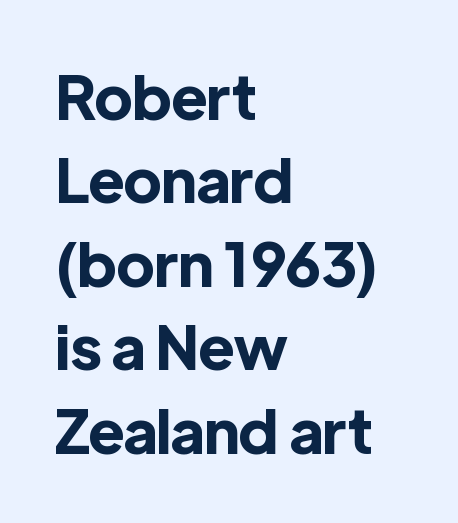
Heft: maximum for text — a bold. Observe the absence of serifs on each vertical stroke in this sample. Decoration check: the copy has no underline. The ragged edge is on the right, which tells us the setting is flush left. This block has exactly the height ordinary leading produces. A typesetter would call this zero additional tracking.
